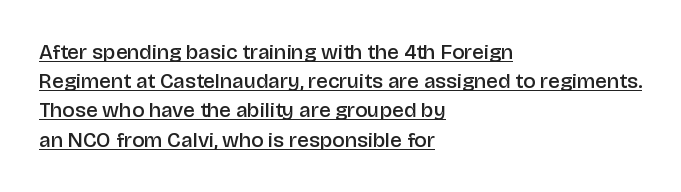
Characters remain perfectly vertical along every line. Does a line run under the words? Yes, clearly. Semibold letterforms, between regular and bold. How are the letters spaced? Ordinarily, with no added tracking.
